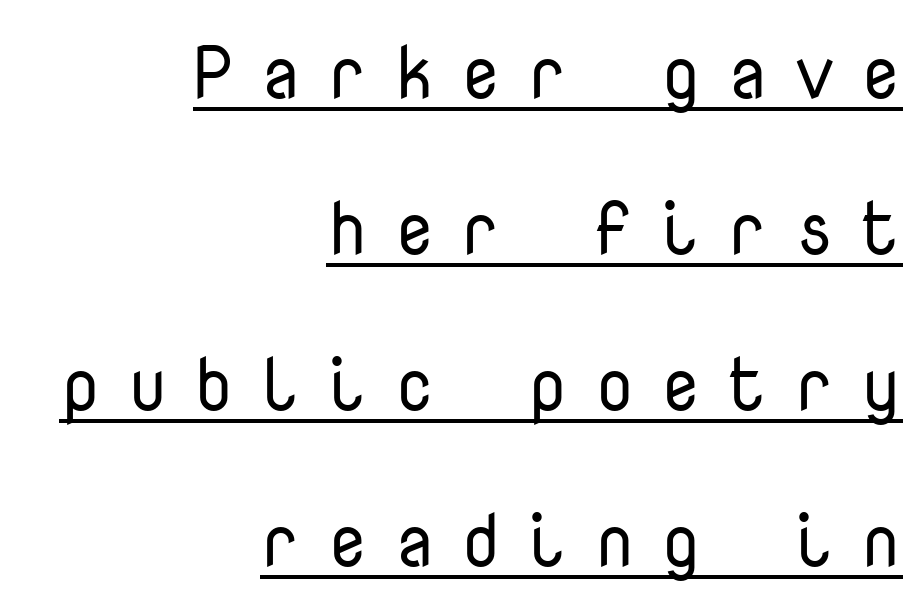
{"serif": "no", "italic": "no", "bold": "no", "weight": "regular", "width": "normal", "stroke_contrast": "low", "x_height": "medium", "monospaced": "yes", "underline": "yes", "align": "right", "line_spacing": "loose", "line_spacing_ratio": 2.11, "letter_spacing": "wide", "letter_spacing_em": 0.34, "glyph_px": 74}
